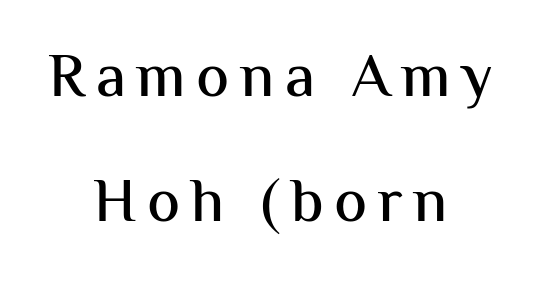
Q: Is the text italic (slanted)? A: No, it is upright.
Q: Is the typeface a serif or a sans-serif typeface? A: Sans-serif.
Q: Is the text underlined? A: No.
Q: How is the paragraph aligned? A: Centered.
Q: Is the spacing between lines tight, normal or loose? A: Loose.
Q: Width (condensed, normal, or wide)? A: Normal.
Q: Stroke contrast? A: Medium.
Q: x-height? A: Medium.
Q: Monospaced? A: No.
